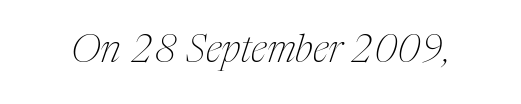
The image shows 39 px thin, condensed serif type, italic (leaning right); set normal letter spacing, not underlined; medium stroke contrast and a medium x-height.
